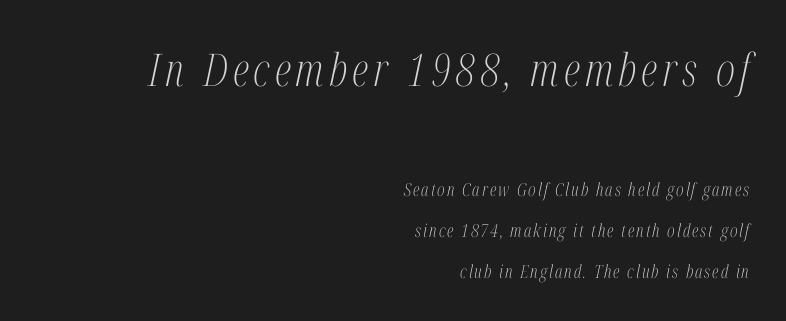
{"serif": "yes", "italic": "yes", "lean": "right", "slant_degrees": 12, "bold": "no", "weight": "light", "width": "condensed", "stroke_contrast": "medium", "x_height": "medium", "monospaced": "no", "underline": "no", "align": "right", "line_spacing": "loose", "line_spacing_ratio": 2.28, "larger_block": "first", "size_ratio": 2.5, "glyph_px": 45}
